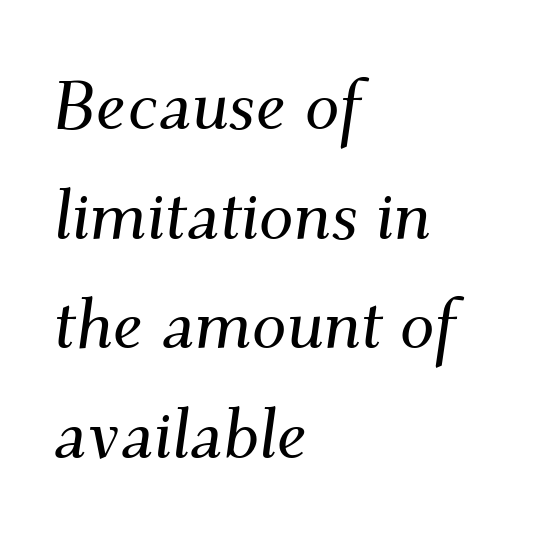
{"serif": "yes", "italic": "yes", "lean": "right", "slant_degrees": 9, "width": "normal", "stroke_contrast": "medium", "x_height": "small", "monospaced": "no", "underline": "no", "align": "left", "line_spacing": "normal", "line_spacing_ratio": 1.59, "letter_spacing": "normal", "letter_spacing_em": 0.0, "glyph_px": 69}
